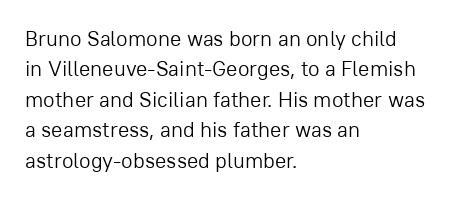
Letter spacing: default. Ink coverage per letter is moderate at most. The rag falls on the right side of this text block. Descenders are the only things crossing below the line. This block has exactly the height ordinary leading produces. This is the regular roman posture of the typeface.
